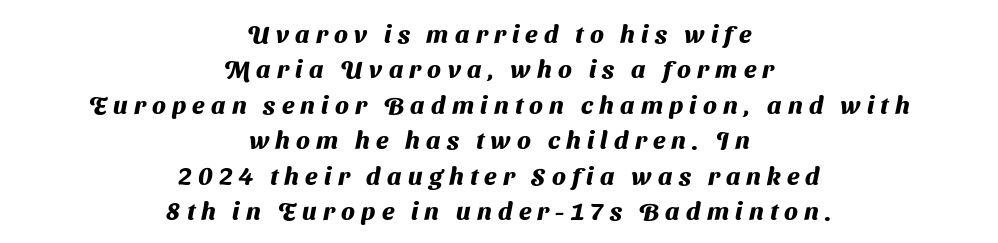
Q: Is the text bold? A: Yes.
Q: Is the text underlined? A: No.
Q: How is the paragraph aligned? A: Centered.
Q: Is the spacing between letters normal or unusually wide? A: Unusually wide.
Q: Is the spacing between lines tight, normal or loose? A: Normal.
